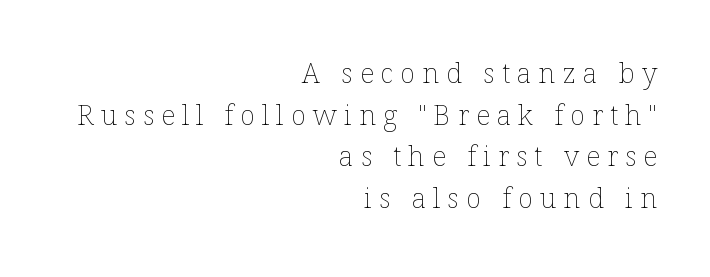
All the whitespace from short lines collects on the left. Descenders hang freely into open space. The type is letterspaced generously, with wide tracking. The passage shown is not bold in any degree. This is the regular roman posture of the typeface.
